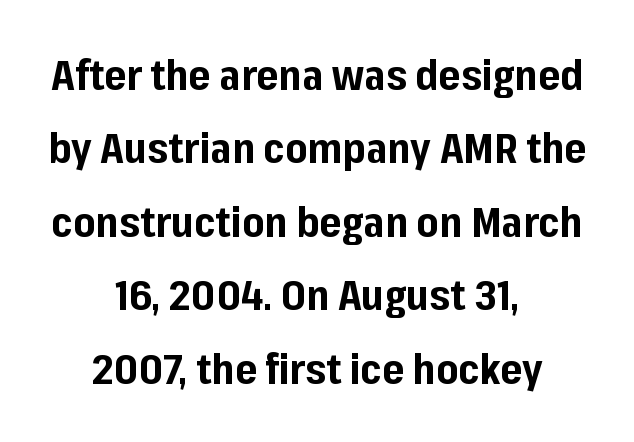
The typesetting leans heavy: a genuine bold. The letterforms sit shoulder to shoulder at normal distance. Clear beneath every line of the passage. Classification — sans serif. This is roman type, the default non-slanted kind.
